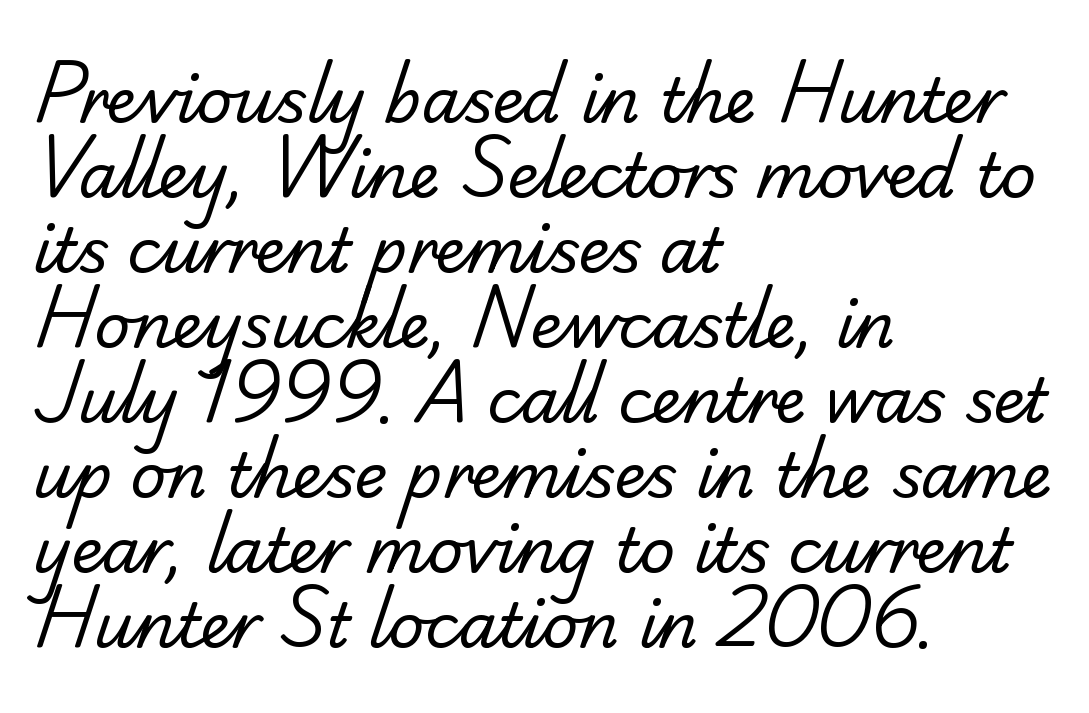
{"serif": "yes", "bold": "no", "weight": "regular", "width": "normal", "stroke_contrast": "low", "x_height": "small", "monospaced": "no", "underline": "no", "align": "left", "line_spacing_ratio": 1.21, "letter_spacing": "normal", "letter_spacing_em": 0.0, "glyph_px": 62}
